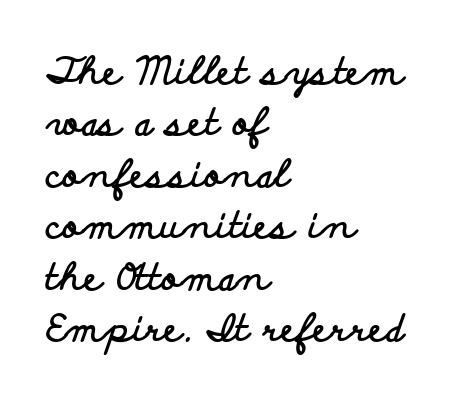
Q: Is the text bold? A: Yes.
Q: Is the text italic (slanted)? A: Yes.
Q: Is the typeface a serif or a sans-serif typeface? A: Sans-serif.
Q: Is the text underlined? A: No.
Q: How is the paragraph aligned? A: Left-aligned.
Q: Is the spacing between letters normal or unusually wide? A: Normal.
Q: Is the spacing between lines tight, normal or loose? A: Normal.
Q: Width (condensed, normal, or wide)? A: Wide.
Q: Stroke contrast? A: Low.
Q: x-height? A: Small.
Q: Monospaced? A: No.
